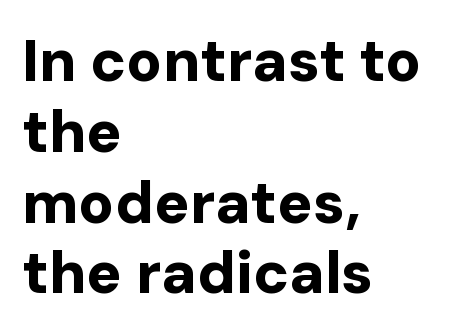
Q: Is the text bold? A: Yes.
Q: Is the text italic (slanted)? A: No, it is upright.
Q: Is the typeface a serif or a sans-serif typeface? A: Sans-serif.
Q: Is the text underlined? A: No.
Q: How is the paragraph aligned? A: Left-aligned.
Q: Is the spacing between letters normal or unusually wide? A: Normal.
Q: Width (condensed, normal, or wide)? A: Normal.
Q: Stroke contrast? A: Low.
Q: x-height? A: Medium.
Q: Monospaced? A: No.
